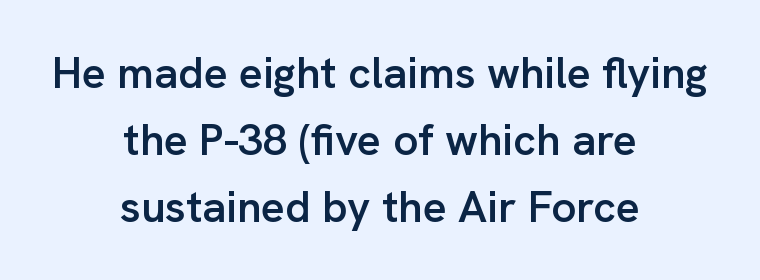
The image shows 44 px semibold sans-serif type, upright; set centered, normal line spacing (1.52x), normal letter spacing, not underlined; low stroke contrast and a medium x-height.
